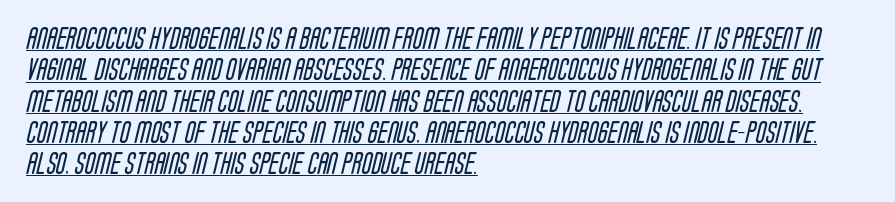
Q: Is the text bold? A: No.
Q: Is the text underlined? A: Yes.
Q: How is the paragraph aligned? A: Left-aligned.
Q: Is the spacing between letters normal or unusually wide? A: Normal.
Q: Is the spacing between lines tight, normal or loose? A: Normal.
